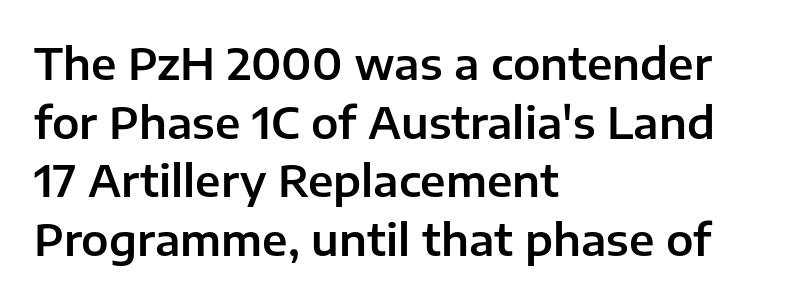
{"serif": "no", "italic": "no", "width": "normal", "stroke_contrast": "low", "x_height": "medium", "monospaced": "no", "underline": "no", "align": "left", "line_spacing": "normal", "line_spacing_ratio": 1.33, "letter_spacing": "normal", "letter_spacing_em": 0.0, "glyph_px": 44}
